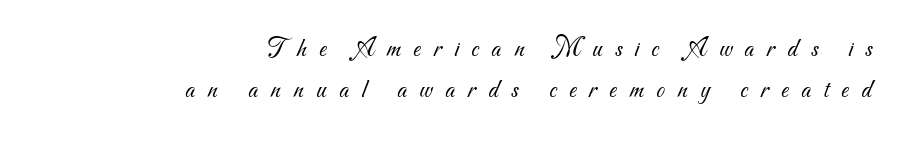
Interline gaps are of average width in this sample. No extra ink here — the face is not bold. Tracking value appears strongly positive — letters spread wide. Short and long lines alike share a common ending point at right. This rendering features lettering with no underline.
